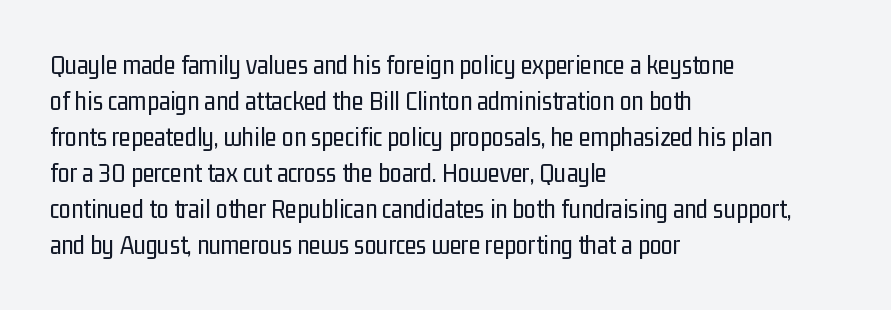
Q: Is the text bold? A: No.
Q: Is the text italic (slanted)? A: No, it is upright.
Q: Is the text underlined? A: No.
Q: How is the paragraph aligned? A: Left-aligned.
Q: Is the spacing between letters normal or unusually wide? A: Normal.
Q: Is the spacing between lines tight, normal or loose? A: Normal.
